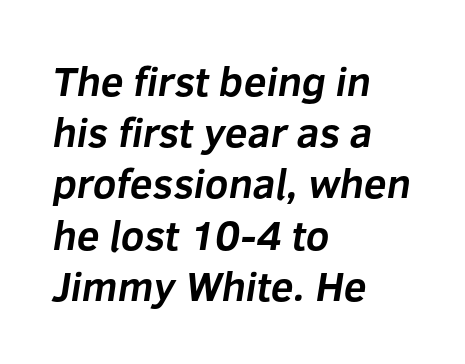
The image shows 41 px bold sans-serif type; set left-aligned, normal line spacing (1.25x), normal letter spacing, not underlined; low stroke contrast and a medium x-height.
